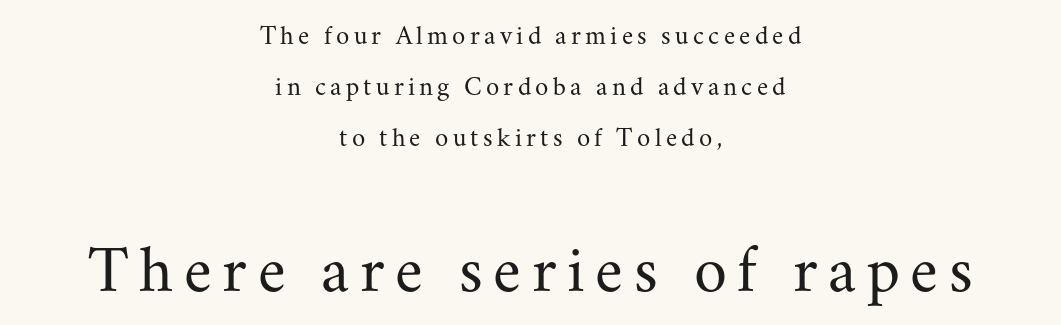
The image shows 67 px regular-weight serif type, upright; set centered, line spacing 1.89x, not underlined; the second (bottom) block is 2.48x larger; medium stroke contrast and a small x-height.
